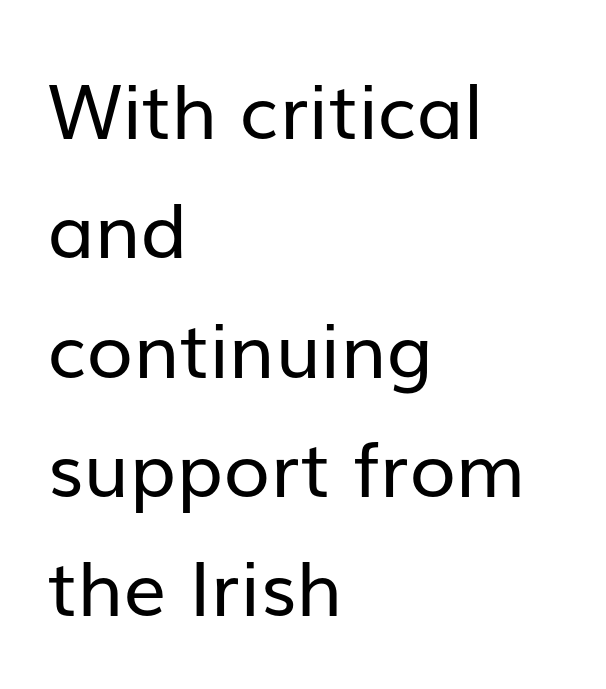
Leftover space on each line is placed entirely after the last word. The baseline area is clear. Compared with typical paragraphs, the rows here are spaced about the same. The line texture is even and compact thanks to regular tracking.
